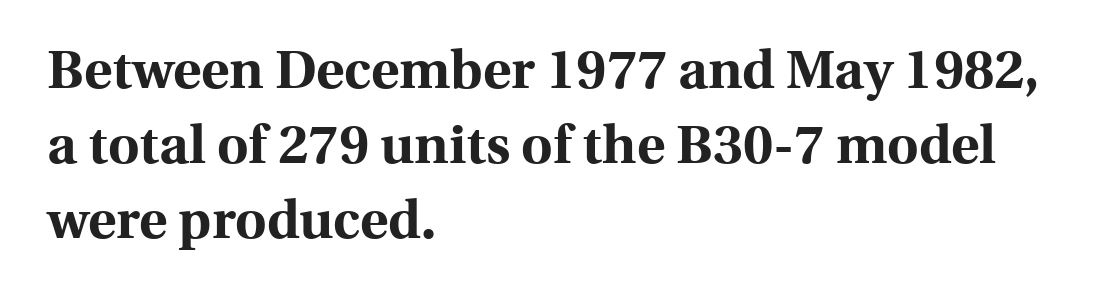
In terms of letterform style, serifs are clearly present. Tracking value appears to be zero — textbook default spacing. Compared with typical paragraphs, the rows here are spaced about the same. The sample has been set heavy, in full bold.
